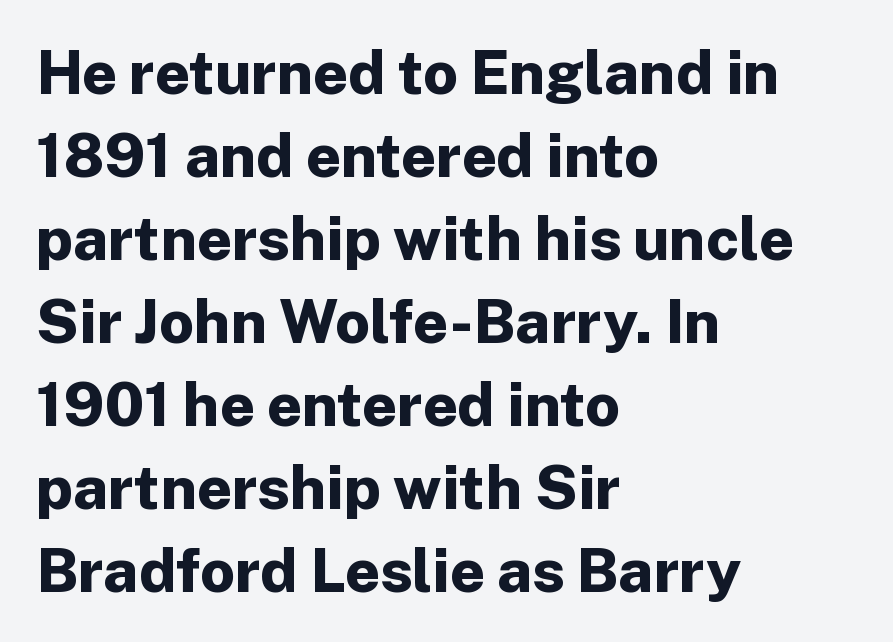
A clean baseline with only descenders dipping below it. This block has exactly the height ordinary leading produces. Designer's note — italics off, roman on. Each letter's strokes conclude bluntly, with no projecting serifs. This sample uses plain, unmodified letter spacing.
